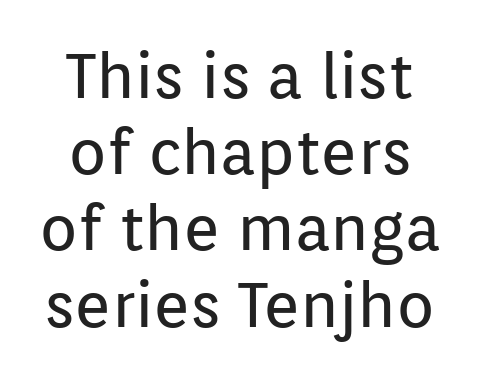
The type family on display is of the sans-serif kind. You could not count columns in this text — the font is proportionally spaced. No extra ink here — the face is not bold. Designer's note — italics off, roman on.
